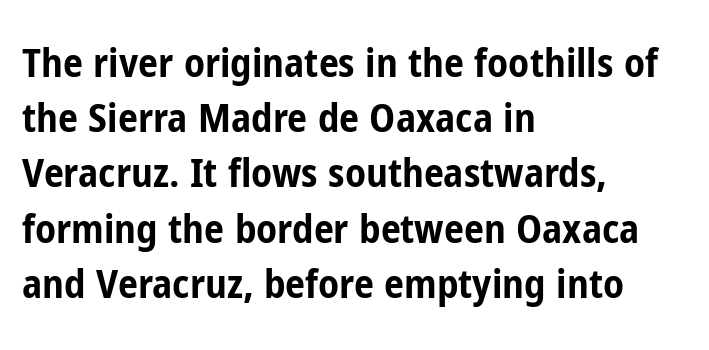
Q: Is the text bold? A: Yes.
Q: Is the text italic (slanted)? A: No, it is upright.
Q: Is the typeface a serif or a sans-serif typeface? A: Sans-serif.
Q: Is the text underlined? A: No.
Q: How is the paragraph aligned? A: Left-aligned.
Q: Is the spacing between letters normal or unusually wide? A: Normal.
Q: Is the spacing between lines tight, normal or loose? A: Normal.
Q: Width (condensed, normal, or wide)? A: Condensed.
Q: Stroke contrast? A: Low.
Q: x-height? A: Medium.
Q: Monospaced? A: No.
